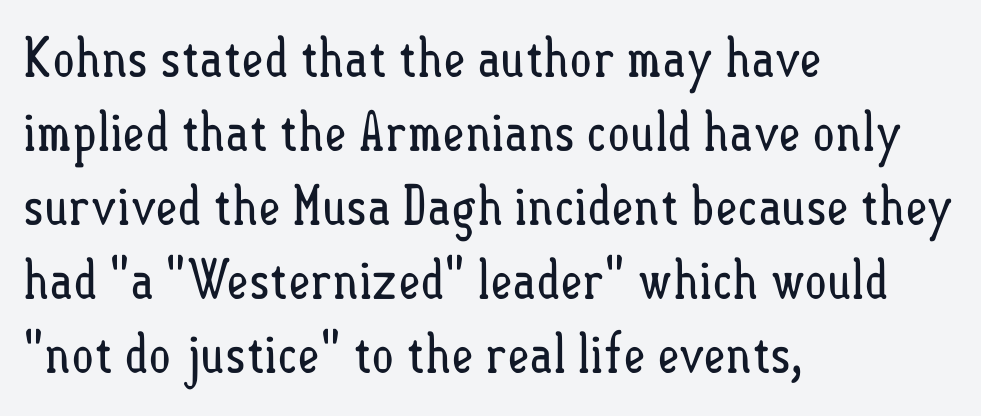
These lines are rendered in a variable-pitch font. The compositor pushed each line to the left boundary. Regular leading. This is the regular roman posture of the typeface. Nothing unusual about the tracking: characters are spaced as the font intends.
